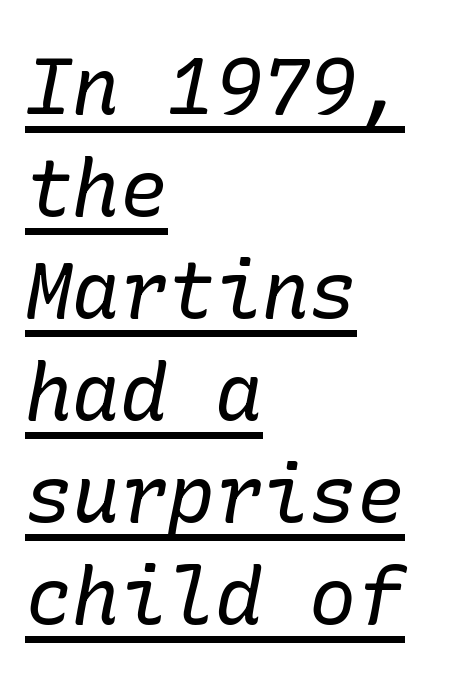
The image shows 79 px regular-weight type, italic (leaning right); set left-aligned, normal line spacing (1.29x), normal letter spacing, underlined; low stroke contrast and a medium x-height.
